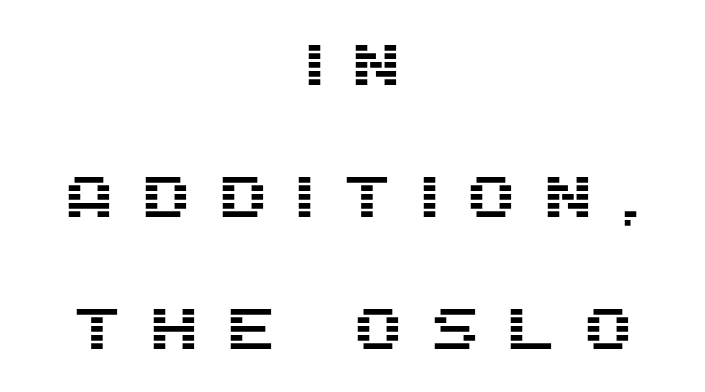
{"serif": "no", "italic": "no", "width": "normal", "stroke_contrast": "medium", "x_height": "large", "monospaced": "no", "underline": "no", "align": "center", "line_spacing": "loose", "line_spacing_ratio": 2.24, "letter_spacing": "wide", "letter_spacing_em": 0.42, "glyph_px": 59}
